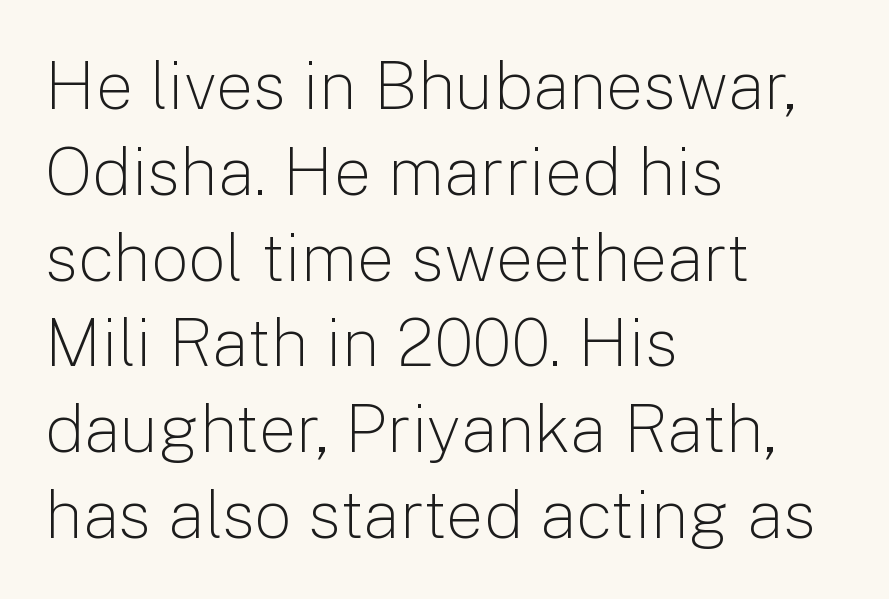
{"serif": "no", "italic": "no", "bold": "no", "weight": "light", "width": "normal", "stroke_contrast": "low", "x_height": "medium", "monospaced": "no", "underline": "no", "align": "left", "line_spacing": "normal", "line_spacing_ratio": 1.28, "letter_spacing": "normal", "letter_spacing_em": 0.0, "glyph_px": 67}
